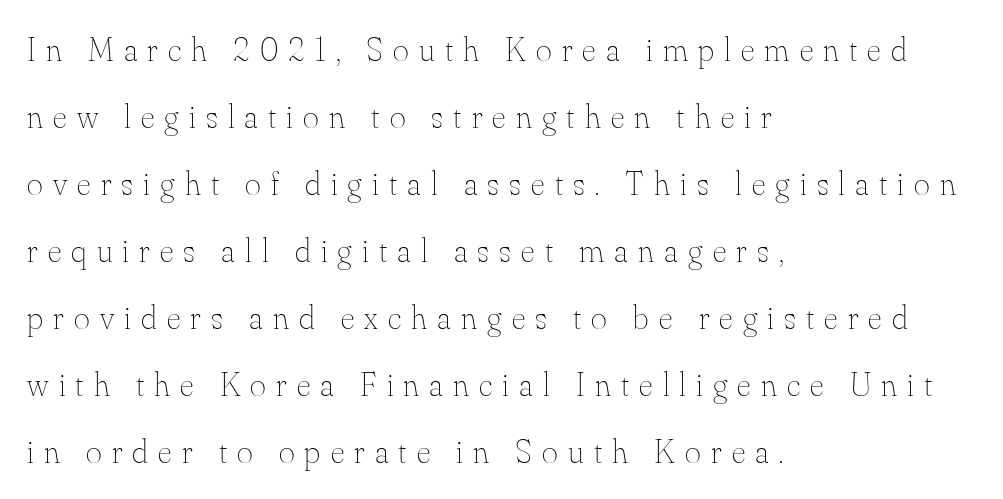
The image shows 34 px thin type, upright; set left-aligned, loose line spacing (1.97x), unusually wide letter spacing (+0.3 em), not underlined; medium stroke contrast and a small x-height.
